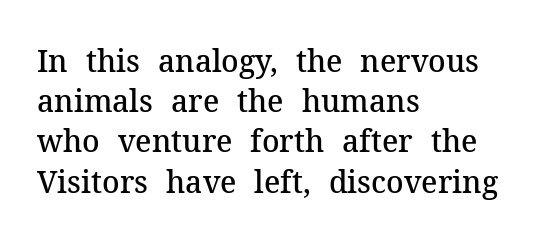
Q: Is the text bold? A: Semi-bold.
Q: Is the text italic (slanted)? A: No, it is upright.
Q: Is the typeface a serif or a sans-serif typeface? A: Serif.
Q: Is the text underlined? A: No.
Q: How is the paragraph aligned? A: Left-aligned.
Q: Is the spacing between letters normal or unusually wide? A: Normal.
Q: Is the spacing between lines tight, normal or loose? A: Normal.
Q: Width (condensed, normal, or wide)? A: Normal.
Q: Stroke contrast? A: Medium.
Q: x-height? A: Medium.
Q: Monospaced? A: No.
